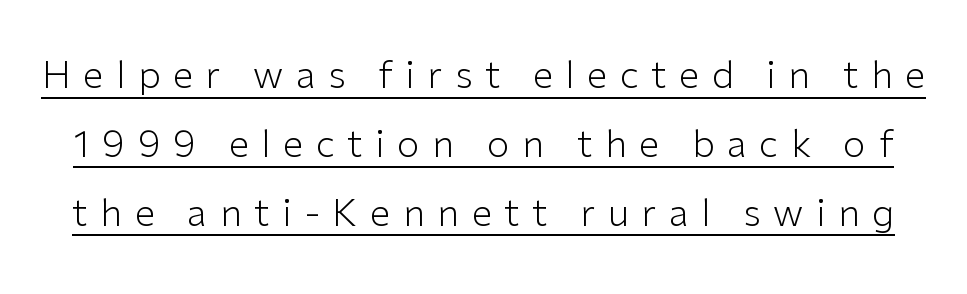
Q: Is the text bold? A: No.
Q: Is the text italic (slanted)? A: No, it is upright.
Q: Is the typeface a serif or a sans-serif typeface? A: Sans-serif.
Q: Is the text underlined? A: Yes.
Q: Is the spacing between letters normal or unusually wide? A: Unusually wide.
Q: Width (condensed, normal, or wide)? A: Normal.
Q: Stroke contrast? A: Low.
Q: x-height? A: Medium.
Q: Monospaced? A: No.
